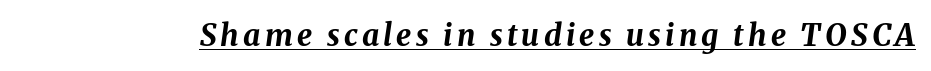
Caption: bold face, heavy strokes. The lettering is marked with a stroke running underneath it. These lines are rendered in a variable-pitch font. Yep, that's italic — everything's leaning.
